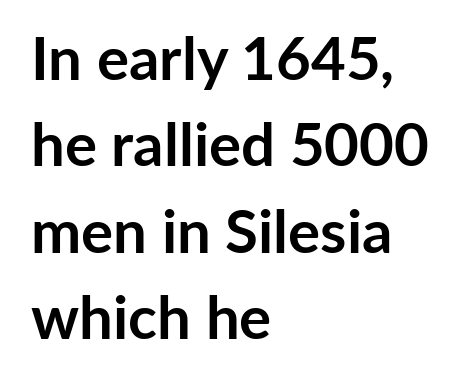
Q: Is the text bold? A: Yes.
Q: Is the text italic (slanted)? A: No, it is upright.
Q: Is the typeface a serif or a sans-serif typeface? A: Sans-serif.
Q: Is the text underlined? A: No.
Q: How is the paragraph aligned? A: Left-aligned.
Q: Is the spacing between letters normal or unusually wide? A: Normal.
Q: Is the spacing between lines tight, normal or loose? A: Normal.
Q: Width (condensed, normal, or wide)? A: Normal.
Q: Stroke contrast? A: Low.
Q: x-height? A: Medium.
Q: Monospaced? A: No.
